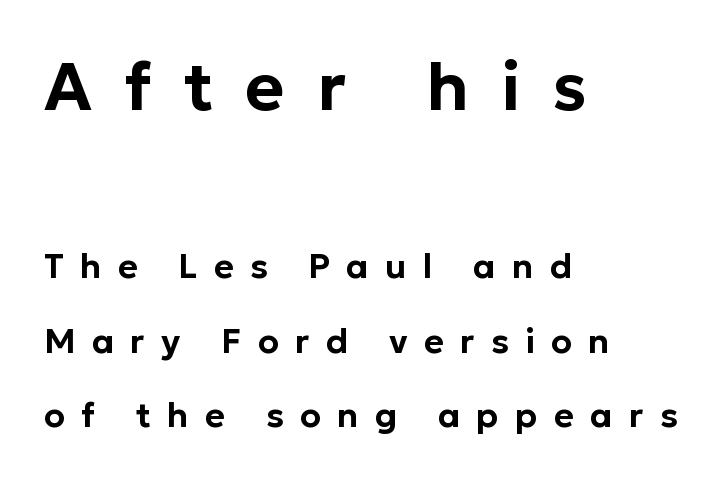
The image shows 67 px sans-serif type, upright; set left-aligned, loose line spacing (2.19x), unusually wide letter spacing (+0.48 em), not underlined; the first (top) block is 1.97x larger; low stroke contrast and a medium x-height.
